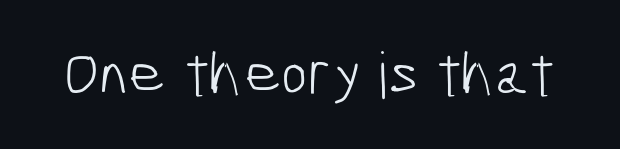
You could not count columns in this text — the font is proportionally spaced. Rule under the text: the space is simply empty. Glyph-to-glyph distance matches everyday printed text. The font is comparable to plain body text, perhaps lighter.
